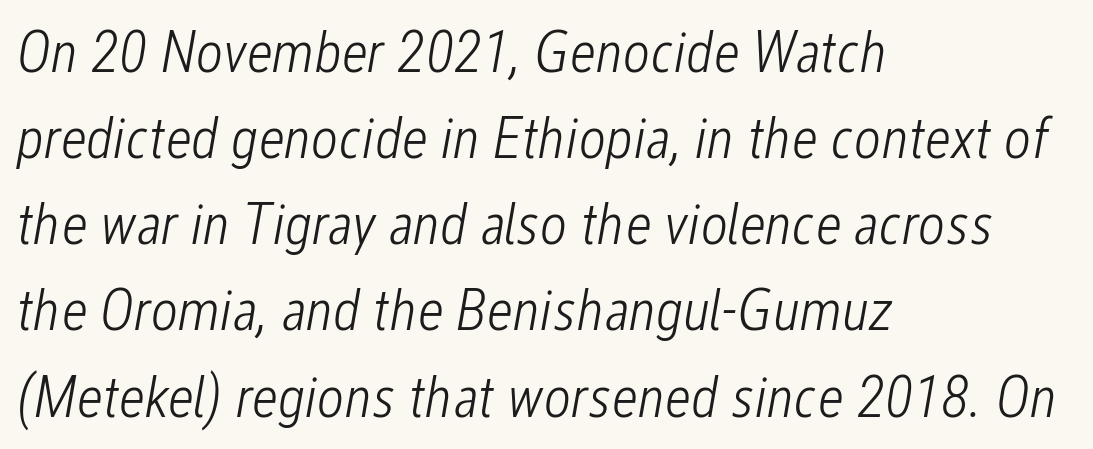
The image shows 59 px light, condensed type, italic (leaning right); set left-aligned, normal line spacing (1.46x), normal letter spacing, not underlined; low stroke contrast and a medium x-height.
